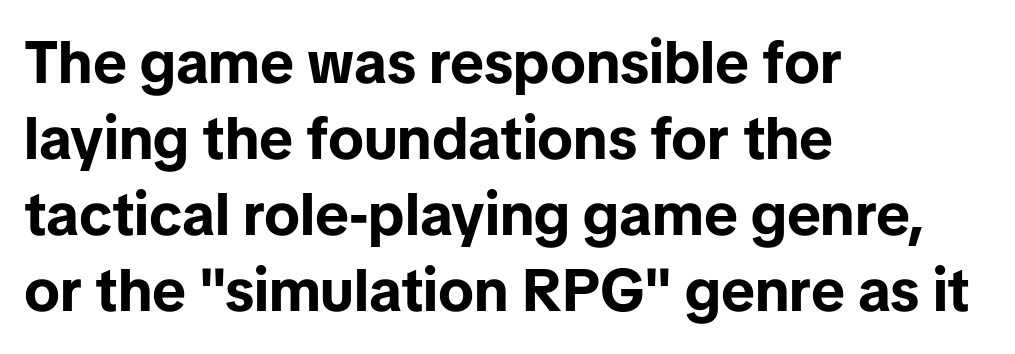
The image shows 59 px bold sans-serif type, upright; set left-aligned, normal line spacing (1.29x), normal letter spacing, not underlined; low stroke contrast and a medium x-height.
